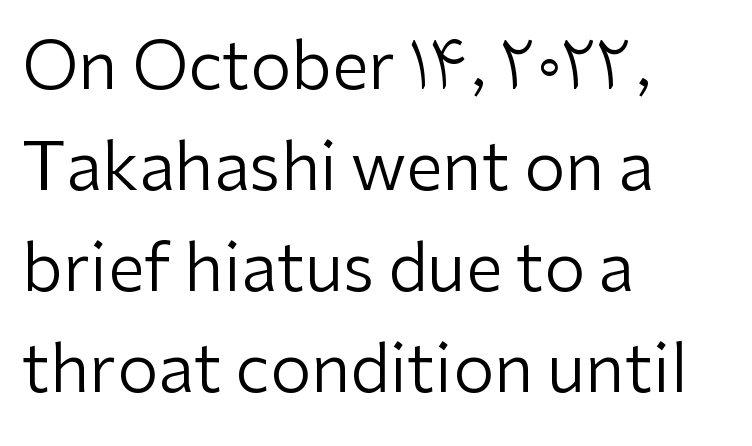
The image shows 66 px regular-weight sans-serif type, upright; set left-aligned, normal line spacing (1.53x), normal letter spacing, not underlined; low stroke contrast and a medium x-height.
